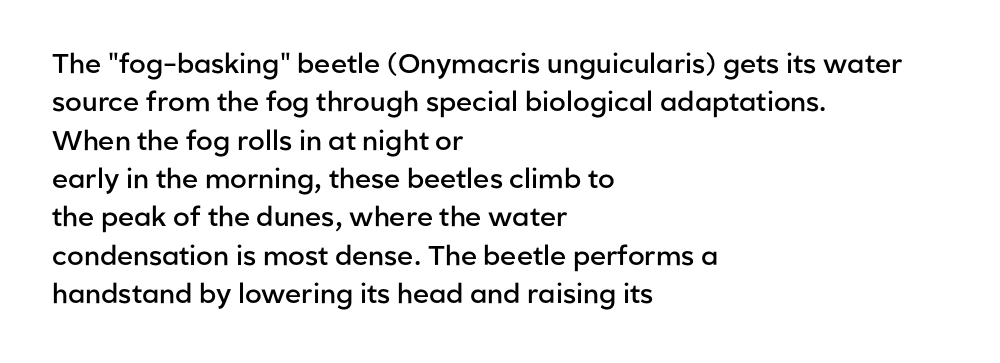
The image shows 27 px text type, upright; set left-aligned, normal line spacing (1.42x), normal letter spacing, not underlined.
